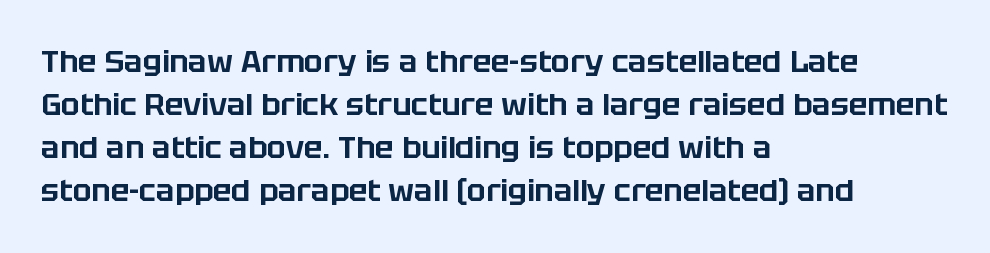
Q: Is the text italic (slanted)? A: No, it is upright.
Q: Is the typeface a serif or a sans-serif typeface? A: Sans-serif.
Q: Is the text underlined? A: No.
Q: How is the paragraph aligned? A: Left-aligned.
Q: Is the spacing between letters normal or unusually wide? A: Normal.
Q: Is the spacing between lines tight, normal or loose? A: Normal.
Q: Width (condensed, normal, or wide)? A: Normal.
Q: Stroke contrast? A: Low.
Q: x-height? A: Large.
Q: Monospaced? A: No.
